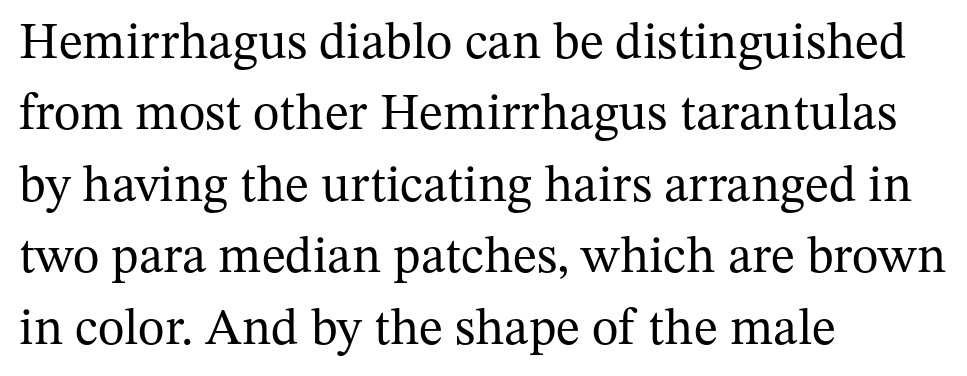
Q: Is the text bold? A: No.
Q: Is the text italic (slanted)? A: No, it is upright.
Q: Is the typeface a serif or a sans-serif typeface? A: Serif.
Q: Is the text underlined? A: No.
Q: How is the paragraph aligned? A: Left-aligned.
Q: Is the spacing between letters normal or unusually wide? A: Normal.
Q: Is the spacing between lines tight, normal or loose? A: Normal.
Q: Width (condensed, normal, or wide)? A: Normal.
Q: Stroke contrast? A: Medium.
Q: x-height? A: Medium.
Q: Monospaced? A: No.
